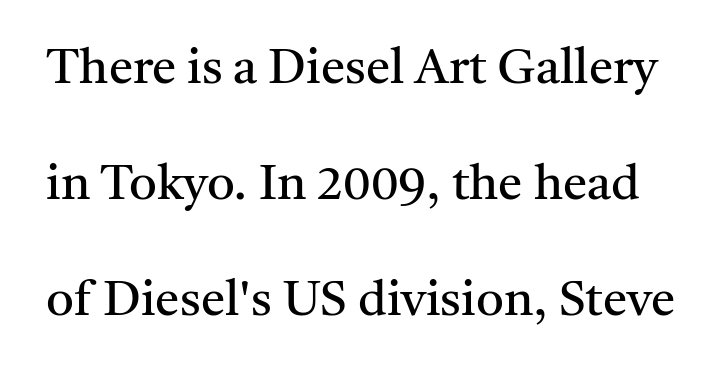
Q: Is the text bold? A: No.
Q: Is the text italic (slanted)? A: No, it is upright.
Q: Is the typeface a serif or a sans-serif typeface? A: Serif.
Q: Is the text underlined? A: No.
Q: Is the spacing between letters normal or unusually wide? A: Normal.
Q: Is the spacing between lines tight, normal or loose? A: Loose.
Q: Width (condensed, normal, or wide)? A: Normal.
Q: Stroke contrast? A: Medium.
Q: x-height? A: Medium.
Q: Monospaced? A: No.
